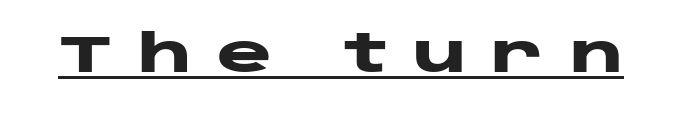
{"serif": "no", "italic": "no", "bold": "yes", "weight": "heavy", "width": "wide", "stroke_contrast": "low", "x_height": "large", "monospaced": "no", "underline": "yes", "letter_spacing": "wide", "letter_spacing_em": 0.48, "glyph_px": 52}
